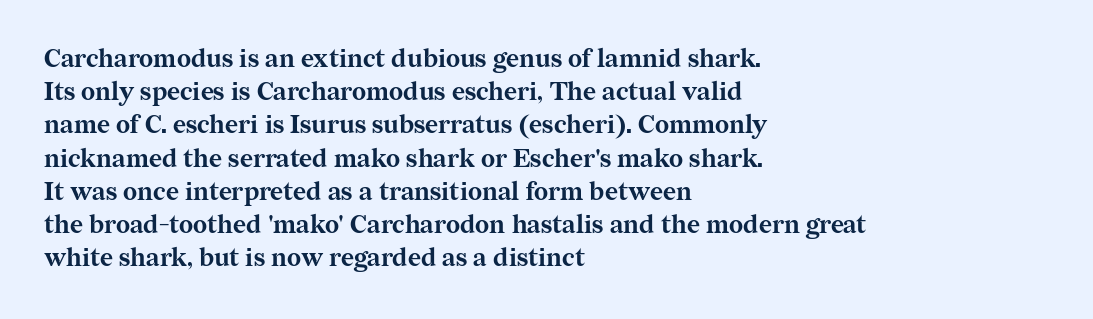
The image shows 25 px bold type, upright; set left-aligned, normal line spacing (1.33x), normal letter spacing, not underlined.
